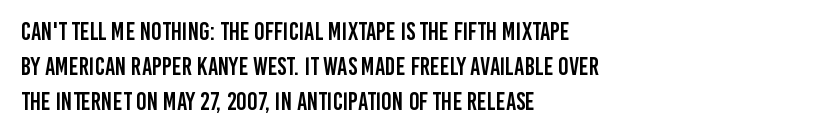
The image shows 25 px text type, upright; set left-aligned, normal line spacing (1.41x), normal letter spacing, not underlined.
